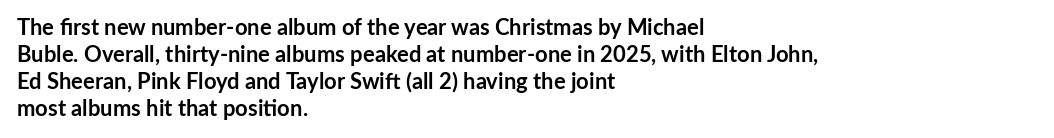
{"italic": "no", "bold": "yes", "underline": "no", "align": "left", "line_spacing_ratio": 1.22, "letter_spacing": "normal", "letter_spacing_em": 0.0, "glyph_px": 22}
